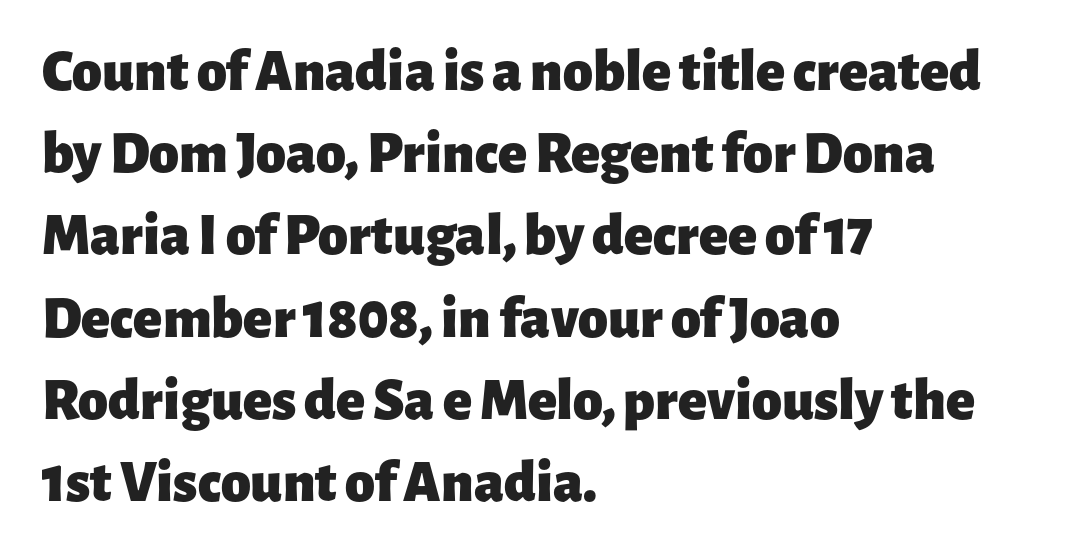
{"serif": "no", "italic": "no", "bold": "yes", "weight": "heavy", "width": "normal", "stroke_contrast": "low", "x_height": "medium", "monospaced": "no", "underline": "no", "align": "left", "line_spacing": "normal", "line_spacing_ratio": 1.37, "letter_spacing": "normal", "letter_spacing_em": 0.0, "glyph_px": 60}
